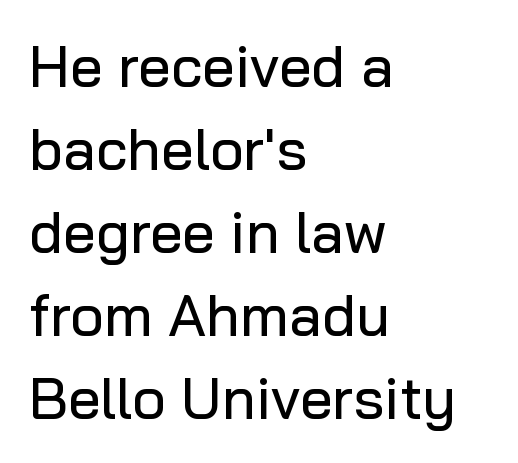
The image shows 58 px sans-serif type, upright; set left-aligned, normal line spacing (1.43x), normal letter spacing, not underlined; low stroke contrast and a medium x-height.
